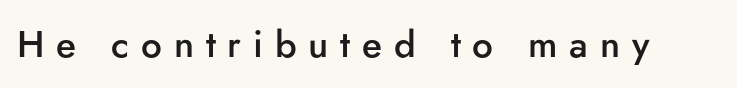
{"serif": "no", "italic": "no", "bold": "semi", "weight": "semibold", "width": "normal", "stroke_contrast": "low", "x_height": "small", "monospaced": "no", "underline": "no", "letter_spacing": "wide", "letter_spacing_em": 0.32, "glyph_px": 37}
